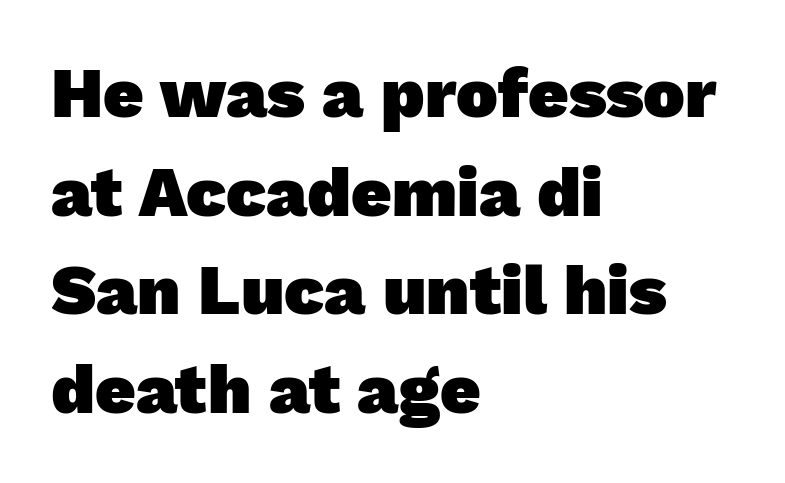
{"serif": "no", "bold": "yes", "weight": "heavy", "width": "normal", "stroke_contrast": "low", "x_height": "medium", "monospaced": "no", "underline": "no", "align": "left", "line_spacing": "normal", "line_spacing_ratio": 1.41, "letter_spacing": "normal", "letter_spacing_em": 0.0, "glyph_px": 70}
